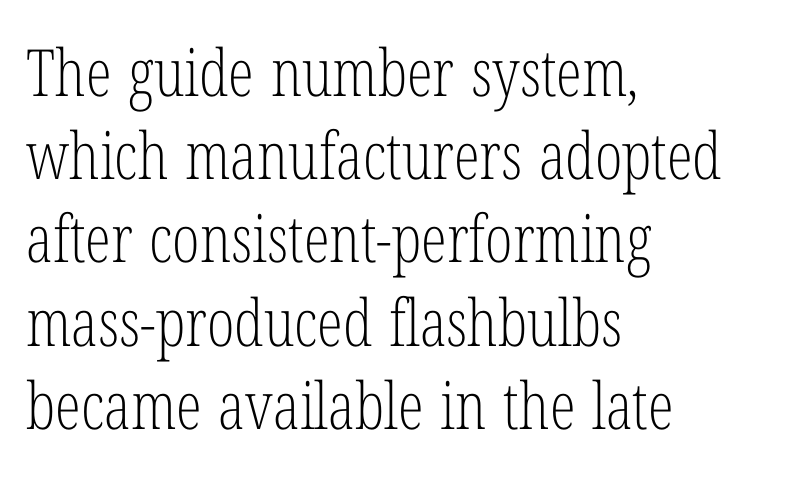
The image shows 65 px light, condensed serif type, upright; set left-aligned, normal line spacing (1.28x), normal letter spacing, not underlined; low stroke contrast and a medium x-height.
